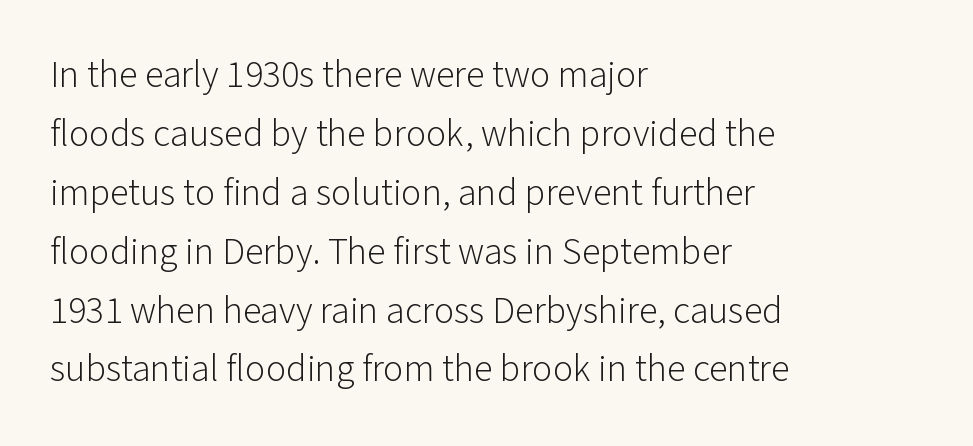
Q: Is the text bold? A: No.
Q: Is the text italic (slanted)? A: No, it is upright.
Q: Is the typeface a serif or a sans-serif typeface? A: Sans-serif.
Q: Is the text underlined? A: No.
Q: How is the paragraph aligned? A: Left-aligned.
Q: Is the spacing between letters normal or unusually wide? A: Normal.
Q: Is the spacing between lines tight, normal or loose? A: Normal.
Q: Width (condensed, normal, or wide)? A: Normal.
Q: Stroke contrast? A: Low.
Q: x-height? A: Medium.
Q: Monospaced? A: No.
